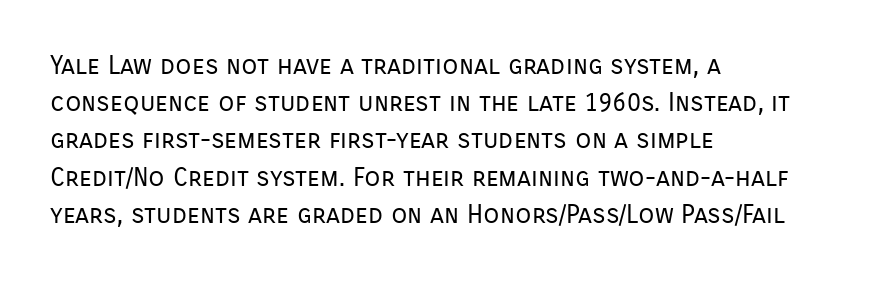
The rendering anchors every line to the left-hand side. A clean baseline with only descenders dipping below it. No chunkiness to these letters — they're not bold. Leading matches the norm, producing a regular column. Ascenders rise straight up at ninety degrees. Nobody touched the tracking dial on this one.
